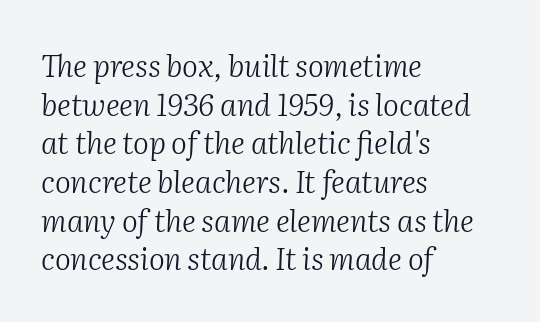
{"serif": "yes", "italic": "yes", "lean": "right", "slant_degrees": 2, "bold": "no", "weight": "light", "width": "normal", "stroke_contrast": "medium", "x_height": "medium", "monospaced": "no", "underline": "no", "align": "left", "line_spacing": "normal", "line_spacing_ratio": 1.29, "letter_spacing": "normal", "letter_spacing_em": 0.0, "glyph_px": 30}
